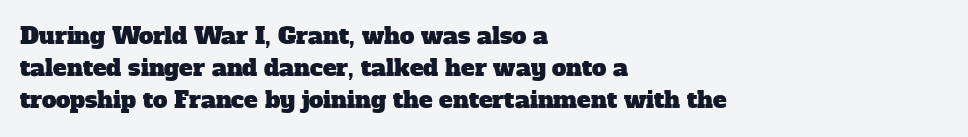
In terms of letterspacing, this is plain default setting. Unmarked baselines from the first word to the last. Every row of glyphs begins at an identical x-position on the left. A normal amount of white space separates one row of letters from the next.
